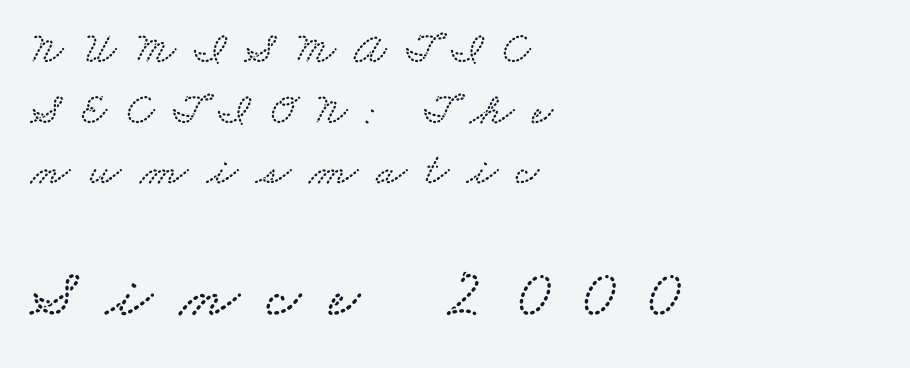
In CSS terms this would be text-align: left. The gaps between neighbouring characters are conspicuously large. You could not count columns in this text — the font is proportionally spaced. Has an underline been added? It has not.
